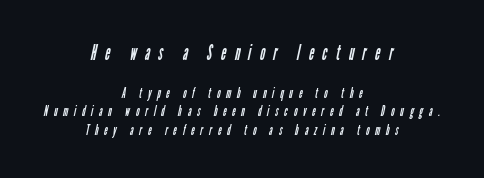
The image shows 22 px text type; set centered, line spacing 1.21x, unusually wide letter spacing (+0.39 em), not underlined; the first (top) block is 1.47x larger.
